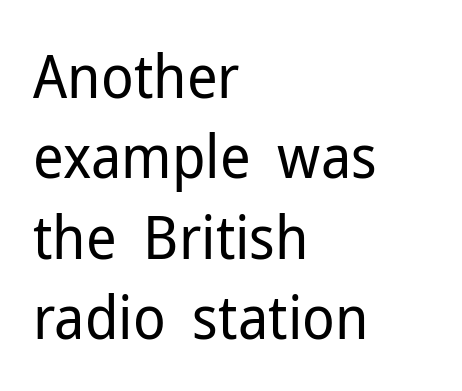
The image shows 60 px regular-weight sans-serif type, upright; set left-aligned, normal line spacing (1.34x), normal letter spacing, not underlined; low stroke contrast and a medium x-height.
